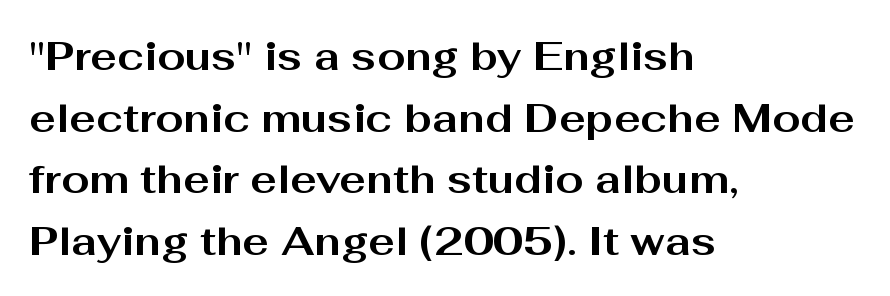
Q: Is the text bold? A: Yes.
Q: Is the text italic (slanted)? A: No, it is upright.
Q: Is the typeface a serif or a sans-serif typeface? A: Sans-serif.
Q: Is the text underlined? A: No.
Q: How is the paragraph aligned? A: Left-aligned.
Q: Is the spacing between letters normal or unusually wide? A: Normal.
Q: Is the spacing between lines tight, normal or loose? A: Normal.
Q: Width (condensed, normal, or wide)? A: Wide.
Q: Stroke contrast? A: Medium.
Q: x-height? A: Medium.
Q: Monospaced? A: No.
